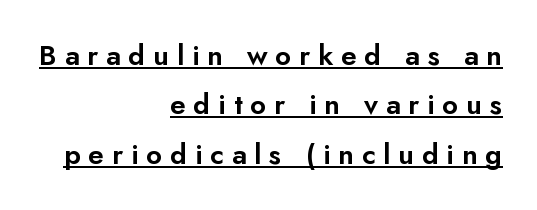
The image shows 28 px sans-serif type, upright; set right-aligned, line spacing 1.76x, unusually wide letter spacing (+0.28 em), underlined; low stroke contrast and a small x-height.
